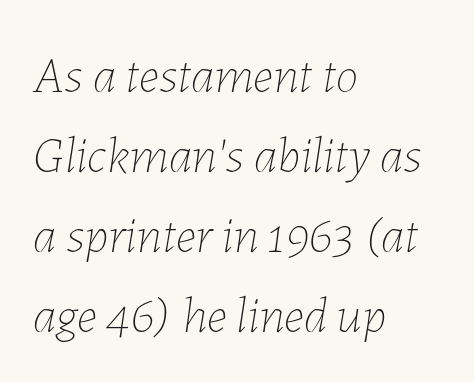
Honestly, the row spacing looks completely unremarkable. The gap between lines stays unmarked. Leftover space on each line is placed entirely after the last word. Slant detected: the letters are inclined.
